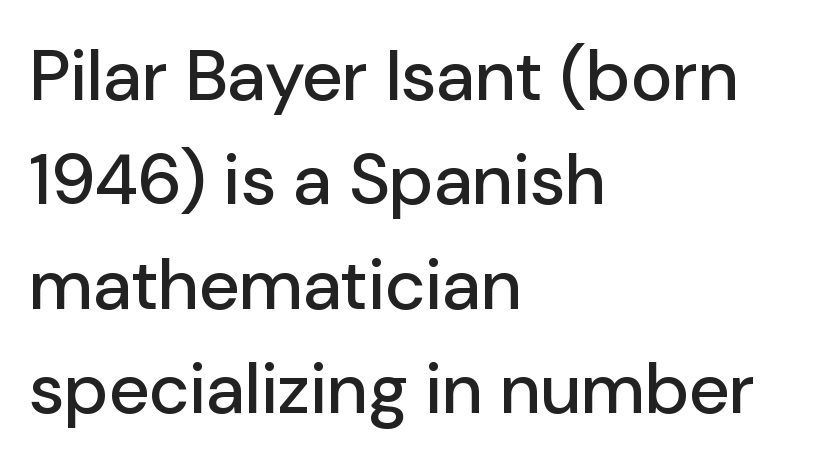
{"serif": "no", "italic": "no", "width": "normal", "stroke_contrast": "low", "x_height": "medium", "monospaced": "no", "underline": "no", "align": "left", "line_spacing": "normal", "line_spacing_ratio": 1.47, "letter_spacing": "normal", "letter_spacing_em": 0.0, "glyph_px": 71}
